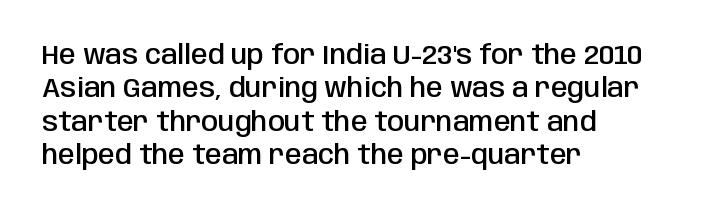
Q: Is the text bold? A: Semi-bold.
Q: Is the text italic (slanted)? A: No, it is upright.
Q: Is the text underlined? A: No.
Q: How is the paragraph aligned? A: Left-aligned.
Q: Is the spacing between letters normal or unusually wide? A: Normal.
